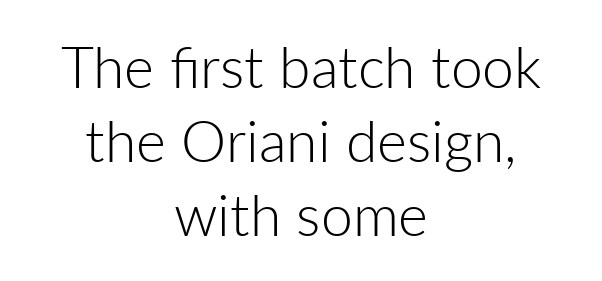
The image shows 57 px light sans-serif type, upright; set centered, normal line spacing (1.3x), normal letter spacing, not underlined; low stroke contrast and a medium x-height.
